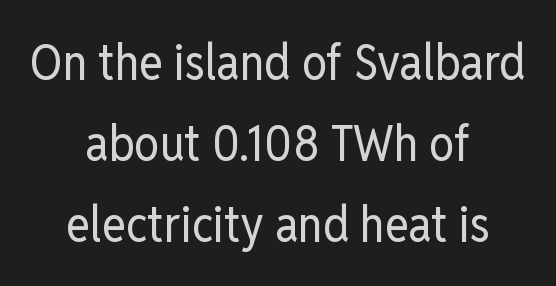
{"serif": "no", "italic": "no", "bold": "no", "weight": "regular", "width": "condensed", "stroke_contrast": "low", "x_height": "medium", "monospaced": "no", "underline": "no", "align": "center", "line_spacing": "normal", "line_spacing_ratio": 1.62, "letter_spacing": "normal", "letter_spacing_em": 0.0, "glyph_px": 50}
